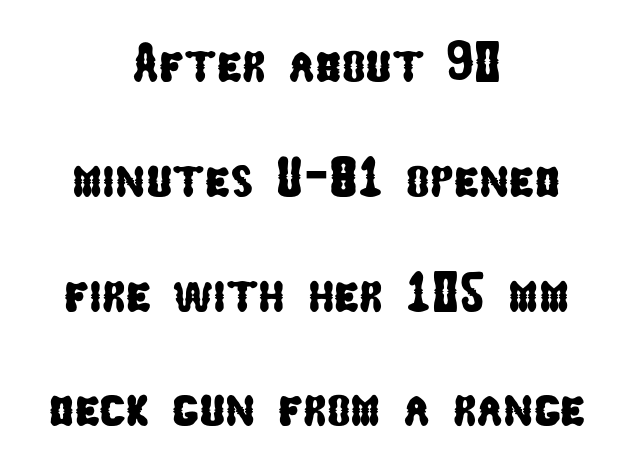
The image shows 56 px condensed sans-serif type; set centered, loose line spacing (2.05x), normal letter spacing, not underlined; low stroke contrast and a medium x-height.
